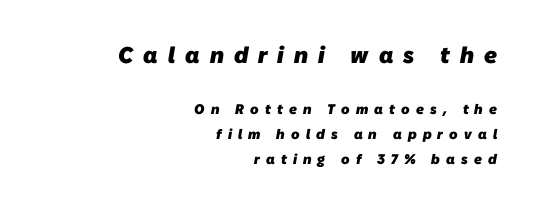
The image shows 23 px bold type; set right-aligned, line spacing 1.77x, unusually wide letter spacing (+0.44 em), not underlined; the first (top) block is 1.64x larger.
